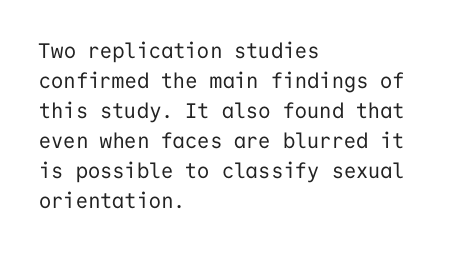
The image shows 21 px text type, upright; set left-aligned, normal line spacing (1.43x), normal letter spacing, not underlined.
